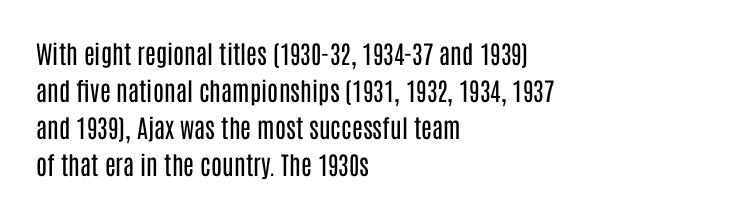
The image shows 25 px text type, upright; set left-aligned, normal line spacing (1.48x), normal letter spacing, not underlined.
